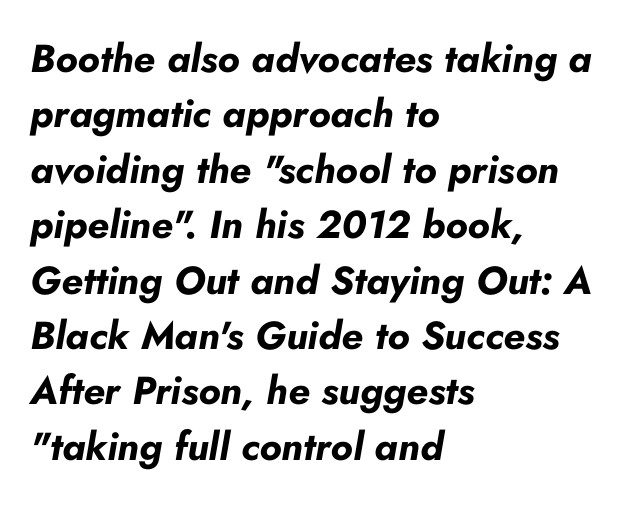
The image shows 39 px bold type, italic (leaning right); set left-aligned, normal line spacing (1.42x), normal letter spacing, not underlined; low stroke contrast and a small x-height.
